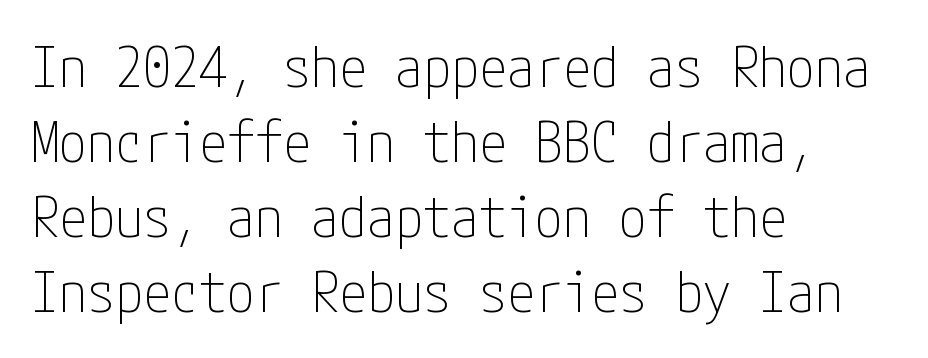
Vertical stems look standard width or narrower in stroke. Does the lettering tilt? It doesn't — this is upright. Is there much room between lines? A standard amount, neither cramped nor airy. Alignment: flush left. In terms of letterspacing, this is plain default setting.
